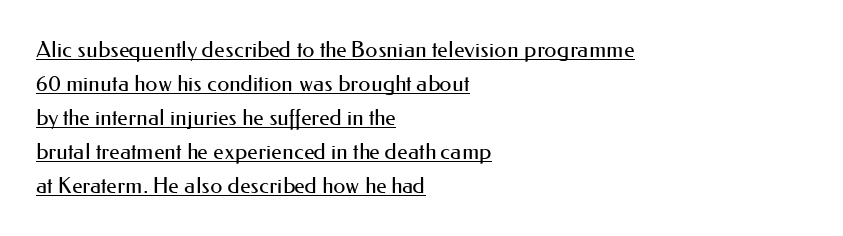
The image shows 22 px text type, upright; set left-aligned, normal line spacing (1.55x), normal letter spacing, underlined.
